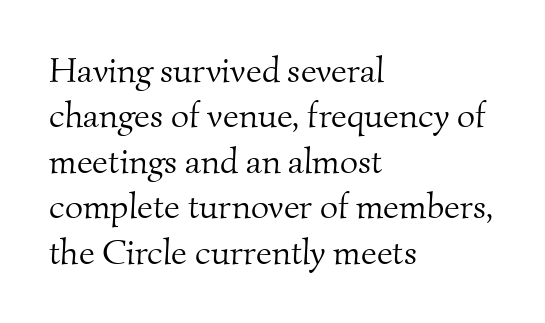
Caption: face not bold, strokes unweighted. Do the characters align in a grid? No, the font is proportional. The foot of each line stays bare and open. The rag falls on the right side of this text block. Note: serifs present on the glyphs.
